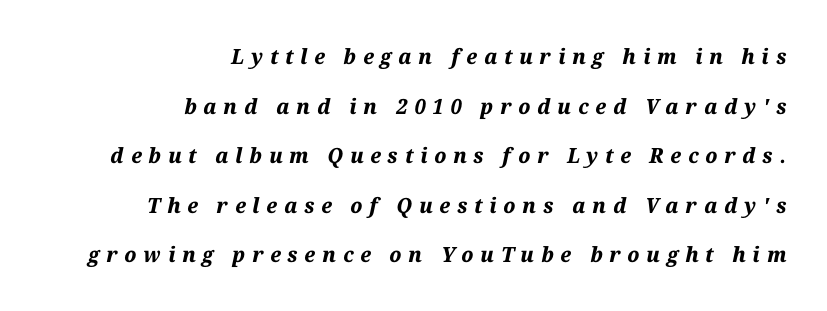
The image shows 21 px bold type, italic (leaning right); set right-aligned, loose line spacing (2.36x), unusually wide letter spacing (+0.32 em), not underlined.
